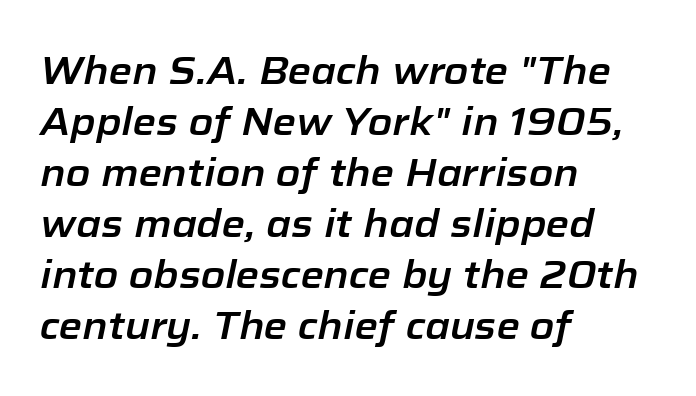
Think of a printed novel: that variable character pitch is what you see here. Normally led — the rows are evenly, conventionally spaced. Tall strokes in this sample are angled rather than plumb. Is the block centered? No — it sits flush against the left margin.
